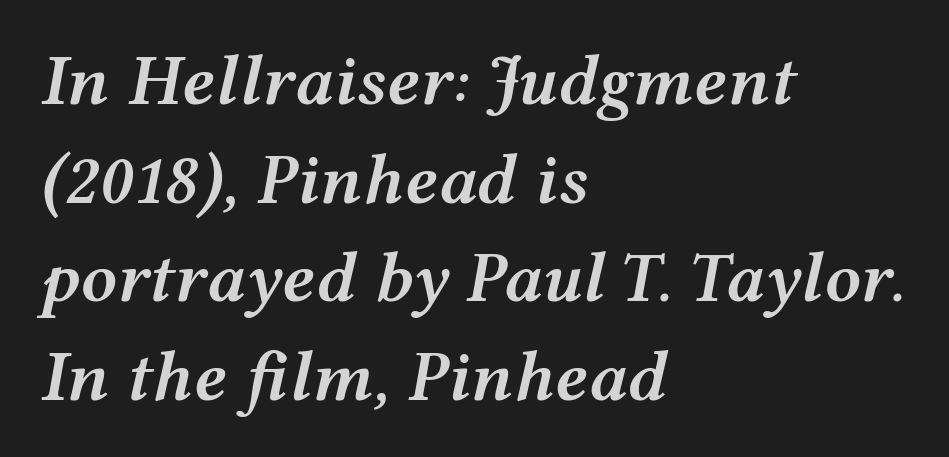
Q: Is the text bold? A: Semi-bold.
Q: Is the text italic (slanted)? A: Yes, it leans right by about 12 degrees.
Q: Is the text underlined? A: No.
Q: How is the paragraph aligned? A: Left-aligned.
Q: Is the spacing between letters normal or unusually wide? A: Normal.
Q: Is the spacing between lines tight, normal or loose? A: Normal.
Q: Width (condensed, normal, or wide)? A: Wide.
Q: Stroke contrast? A: Medium.
Q: x-height? A: Medium.
Q: Monospaced? A: No.
